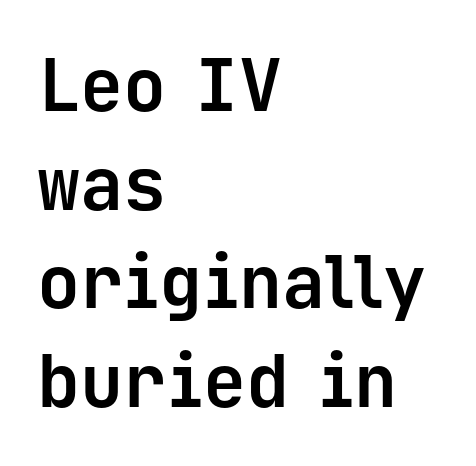
{"serif": "no", "italic": "no", "bold": "yes", "weight": "bold", "width": "normal", "stroke_contrast": "low", "x_height": "medium", "monospaced": "yes", "underline": "no", "align": "left", "line_spacing": "normal", "line_spacing_ratio": 1.37, "letter_spacing": "normal", "letter_spacing_em": 0.0, "glyph_px": 72}
